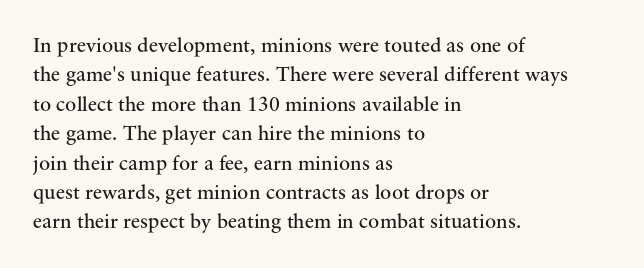
The image shows 21 px text type, upright; set left-aligned, normal line spacing (1.4x), normal letter spacing, not underlined.
